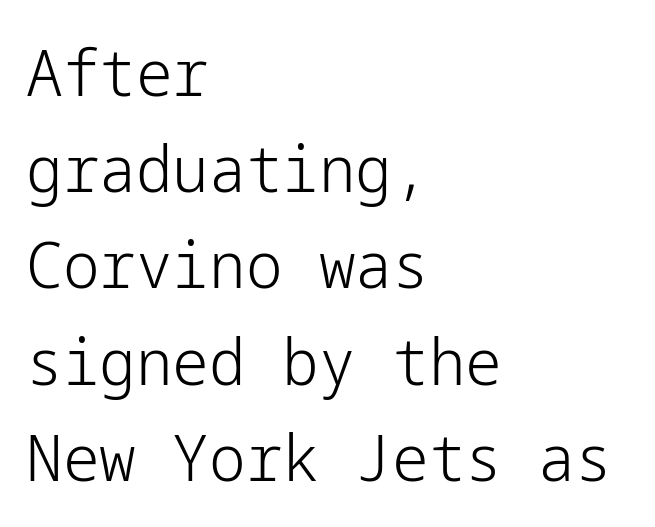
Q: Is the text bold? A: No.
Q: Is the text italic (slanted)? A: No, it is upright.
Q: Is the typeface a serif or a sans-serif typeface? A: Sans-serif.
Q: Is the text underlined? A: No.
Q: How is the paragraph aligned? A: Left-aligned.
Q: Is the spacing between letters normal or unusually wide? A: Normal.
Q: Is the spacing between lines tight, normal or loose? A: Normal.
Q: Width (condensed, normal, or wide)? A: Normal.
Q: Stroke contrast? A: Low.
Q: x-height? A: Medium.
